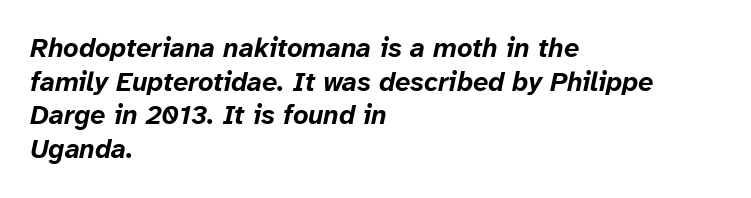
Q: Is the text bold? A: Yes.
Q: Is the text italic (slanted)? A: Yes, it leans right by about 12 degrees.
Q: Is the text underlined? A: No.
Q: How is the paragraph aligned? A: Left-aligned.
Q: Is the spacing between letters normal or unusually wide? A: Normal.
Q: Is the spacing between lines tight, normal or loose? A: Normal.
